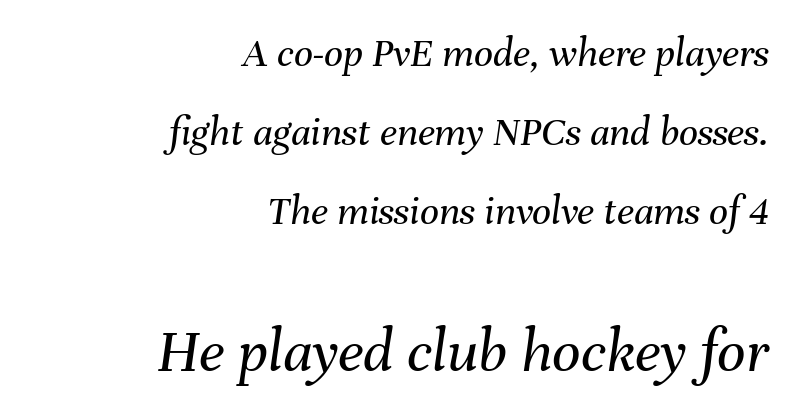
Standard letterfit; no display-style spreading of the glyphs. The following chunk of copy outweighs the initial chunk in type size. The specimen reads as italic at a glance. Line endings align vertically; line beginnings do not. Is this a heavy cut? Hardly; it is regular or lighter.
